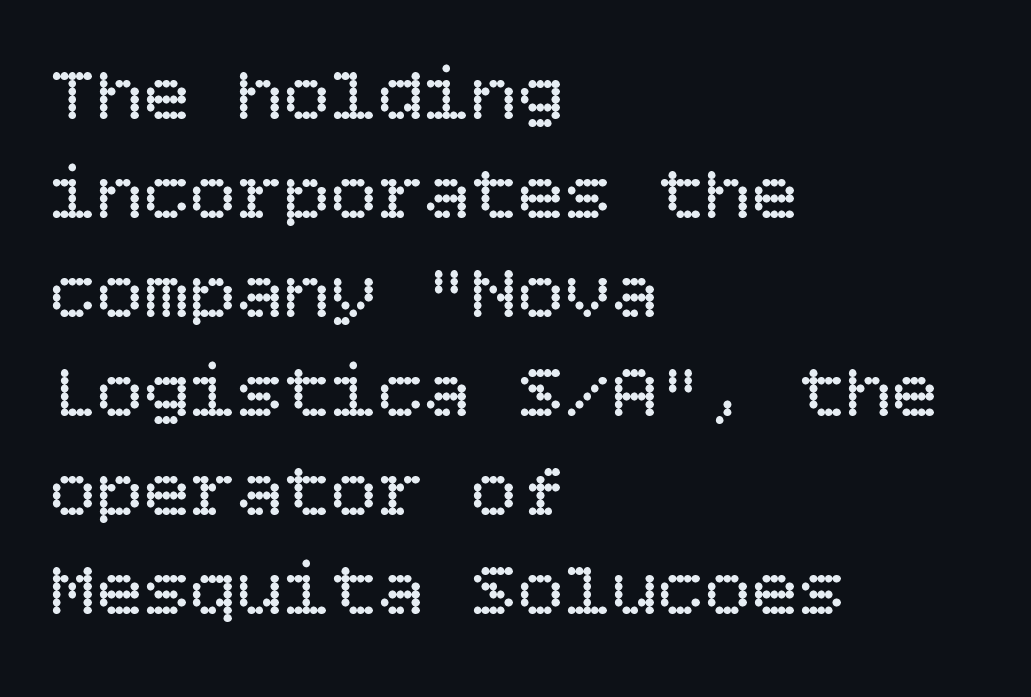
The rag falls on the right side of this text block. Underline: absent. Does extra space separate the letters? No, they use regular spacing. A roman cut, with each character standing at attention.
